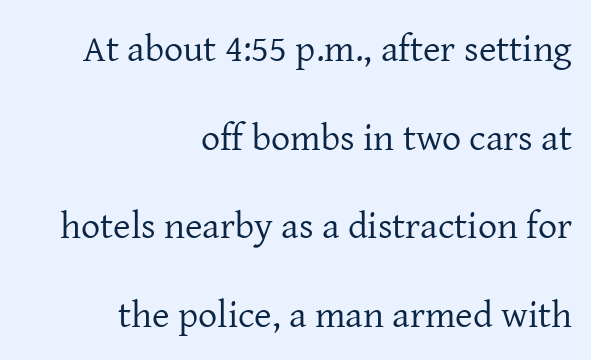
{"serif": "yes", "italic": "no", "bold": "no", "weight": "regular", "width": "normal", "stroke_contrast": "low", "x_height": "medium", "monospaced": "no", "underline": "no", "align": "right", "line_spacing": "loose", "line_spacing_ratio": 2.33, "letter_spacing": "normal", "letter_spacing_em": 0.0, "glyph_px": 38}
